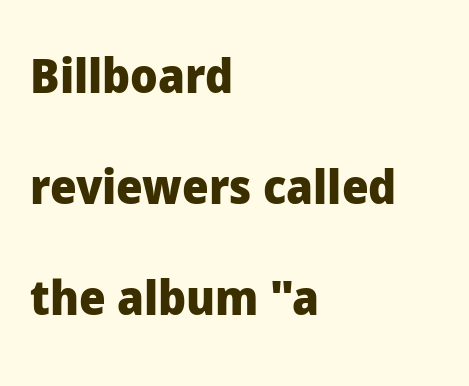
The image shows 47 px heavy sans-serif type, upright; set left-aligned, loose line spacing (2.36x), normal letter spacing, not underlined; low stroke contrast and a medium x-height.
